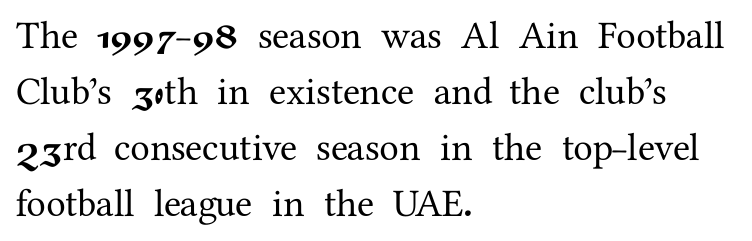
{"serif": "yes", "italic": "no", "width": "normal", "stroke_contrast": "medium", "x_height": "medium", "monospaced": "no", "underline": "no", "align": "left", "line_spacing": "normal", "line_spacing_ratio": 1.44, "letter_spacing": "normal", "letter_spacing_em": 0.0, "glyph_px": 39}
